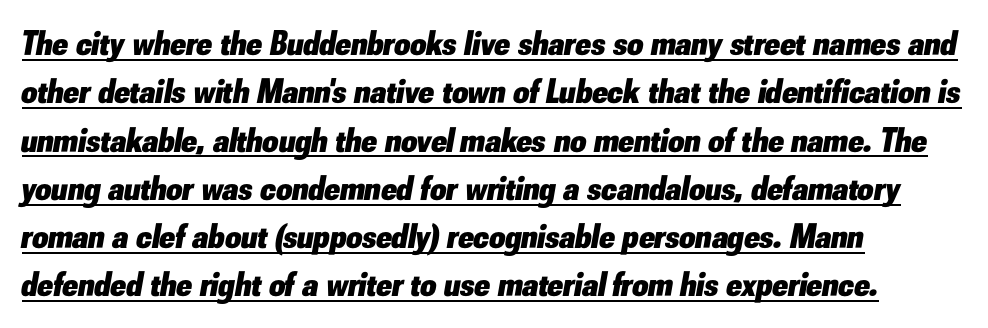
Q: Is the text bold? A: Yes.
Q: Is the text italic (slanted)? A: Yes, it leans right by about 10 degrees.
Q: Is the text underlined? A: Yes.
Q: How is the paragraph aligned? A: Left-aligned.
Q: Is the spacing between letters normal or unusually wide? A: Normal.
Q: Is the spacing between lines tight, normal or loose? A: Normal.
Q: Width (condensed, normal, or wide)? A: Normal.
Q: Stroke contrast? A: Low.
Q: x-height? A: Small.
Q: Monospaced? A: No.
